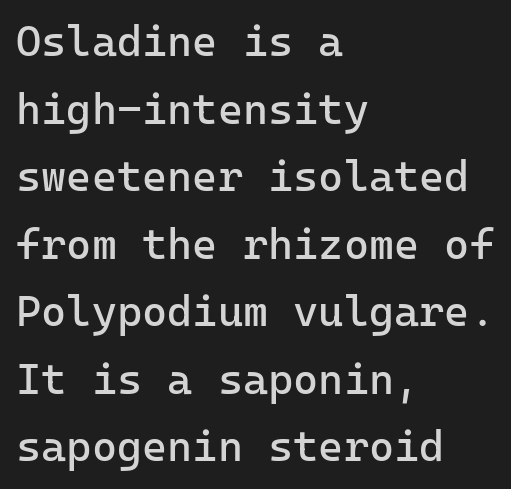
{"serif": "no", "italic": "no", "bold": "no", "weight": "regular", "width": "normal", "stroke_contrast": "low", "x_height": "medium", "monospaced": "yes", "underline": "no", "align": "left", "line_spacing": "normal", "line_spacing_ratio": 1.57, "letter_spacing": "normal", "letter_spacing_em": 0.0, "glyph_px": 43}
